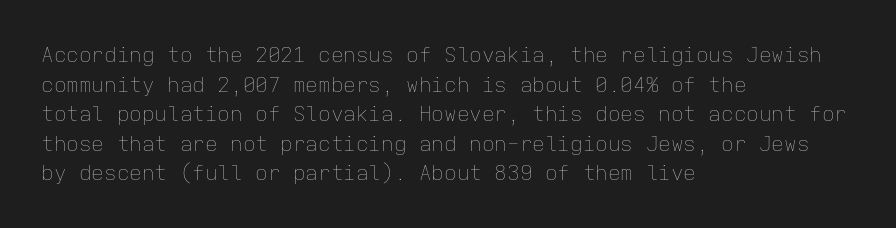
Quick note: underline off. Do the letters lean? They stand straight. The text block is weighted toward the left margin, trailing off unevenly rightward. This rendering leaves character spacing at its baseline value. Vertical spacing — default.
